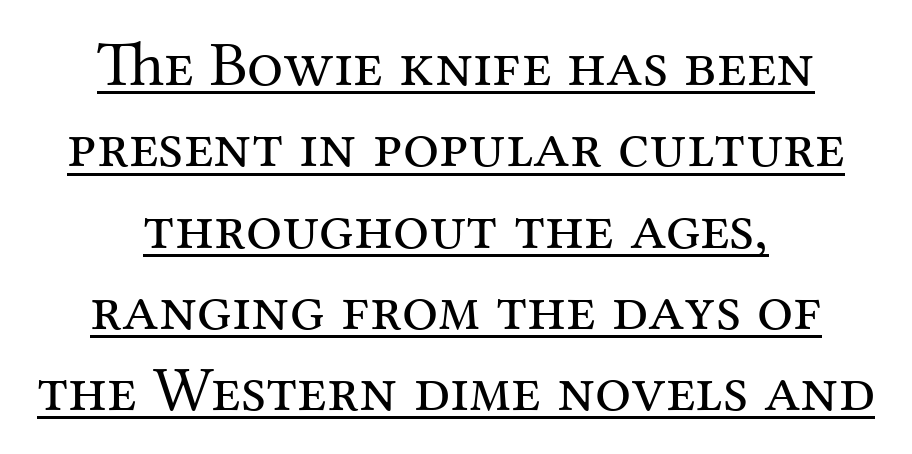
The image shows 64 px regular-weight serif type, upright; set centered, normal line spacing (1.27x), normal letter spacing, underlined; medium stroke contrast and a medium x-height.
